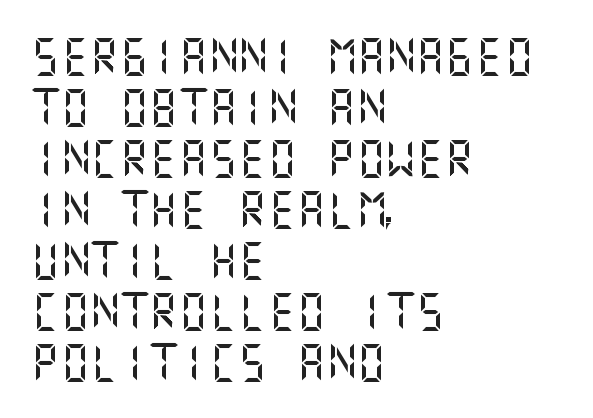
This block has exactly the height ordinary leading produces. Tracking here is standard; glyphs follow each other at the usual distance. Lines of text with bare space underneath. The letters stand upright; this is a roman face. I'd call this a sans setting — the letters go barefoot. The lines in this sample share a left origin and differ only in where they stop.
